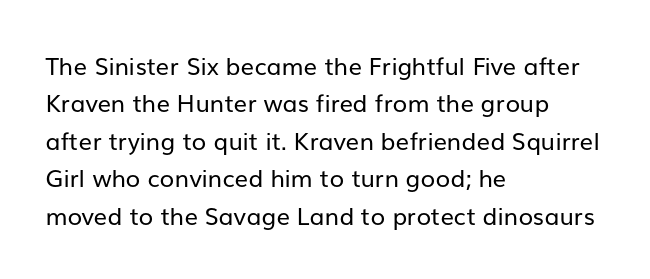
Evenly set lines give the paragraph a standard silhouette. Here the glyphs are tracked normally, forming tight word shapes. Rule under the text: the space is simply empty. Italic? Not at all — the glyphs are vertical. These glyphs show unthickened strokes, regular width or finer.
